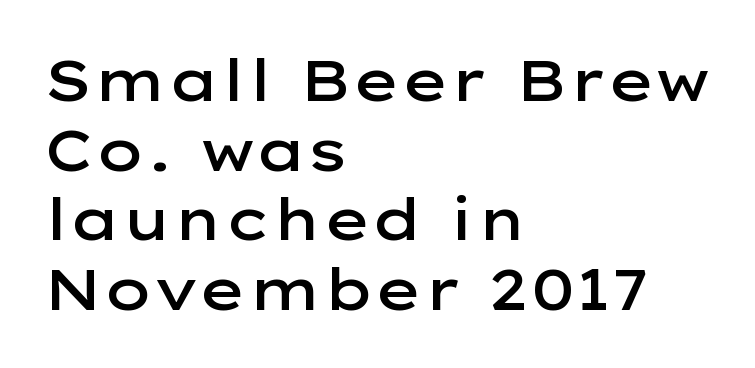
Q: Is the text bold? A: Semi-bold.
Q: Is the text italic (slanted)? A: No, it is upright.
Q: Is the typeface a serif or a sans-serif typeface? A: Sans-serif.
Q: Is the text underlined? A: No.
Q: How is the paragraph aligned? A: Left-aligned.
Q: Is the spacing between letters normal or unusually wide? A: Normal.
Q: Width (condensed, normal, or wide)? A: Wide.
Q: Stroke contrast? A: Low.
Q: x-height? A: Medium.
Q: Monospaced? A: No.
